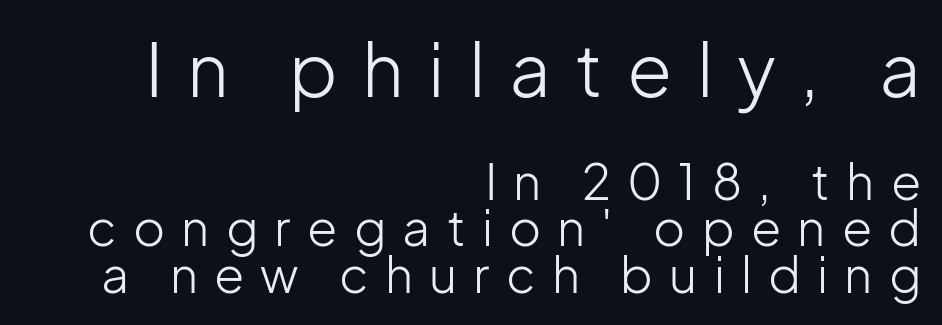
Whoever set this chose condensed vertical rhythm over breathing room. The rendering uses natural spacing where letterforms have individual widths. Is the letter spacing exaggerated? Yes — the characters are pushed far apart. The gap between lines stays unmarked. Check where the strokes stop: nothing finishes them off — pure sans.
